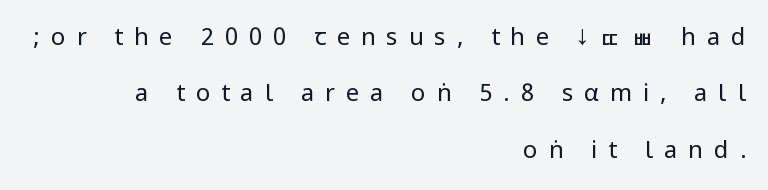
The image shows 24 px text type, upright; set right-aligned, loose line spacing (2.35x), unusually wide letter spacing (+0.45 em), not underlined.
